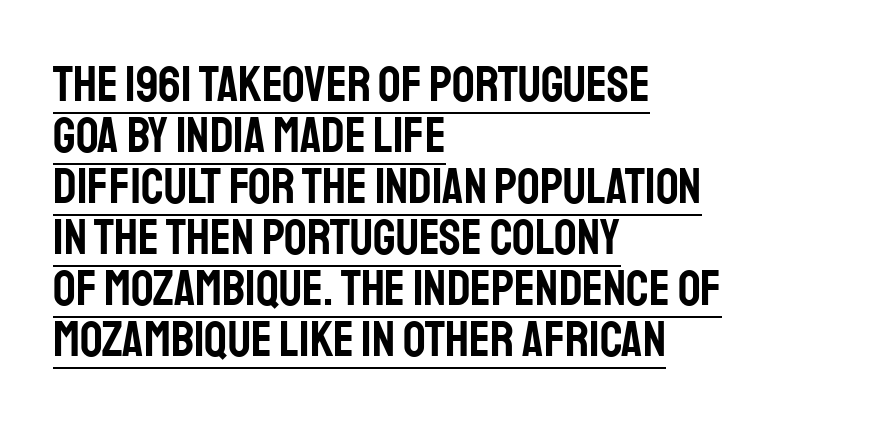
The image shows 50 px condensed sans-serif type, upright; set left-aligned, tight line spacing (1.02x), normal letter spacing, underlined; low stroke contrast and a large x-height.
